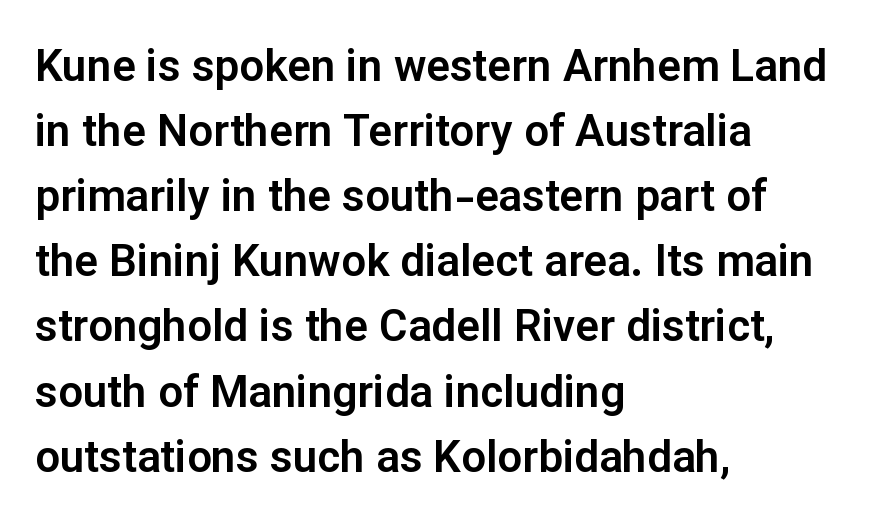
{"serif": "no", "italic": "no", "width": "normal", "stroke_contrast": "low", "x_height": "medium", "monospaced": "no", "underline": "no", "align": "left", "line_spacing": "normal", "line_spacing_ratio": 1.48, "letter_spacing": "normal", "letter_spacing_em": 0.0, "glyph_px": 44}
